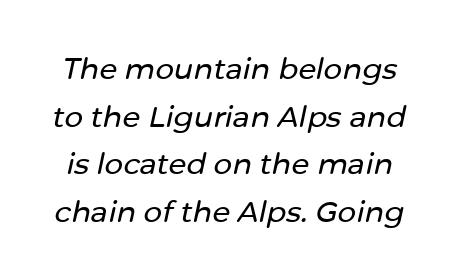
Character widths vary here, with narrow letters taking less room than wide ones. The baseline area is clear. The space between consecutive lines is moderate. Designer's note — italics engaged. Look at the tracking — it's just the regular setting, nothing added.
